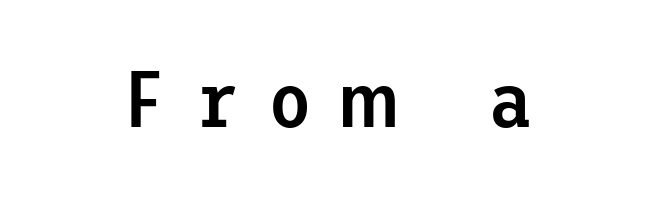
Q: Is the text bold? A: Semi-bold.
Q: Is the text italic (slanted)? A: No, it is upright.
Q: Is the typeface a serif or a sans-serif typeface? A: Sans-serif.
Q: Is the text underlined? A: No.
Q: How is the paragraph aligned? A: Centered.
Q: Is the spacing between letters normal or unusually wide? A: Unusually wide.
Q: Width (condensed, normal, or wide)? A: Normal.
Q: Stroke contrast? A: Low.
Q: x-height? A: Medium.
